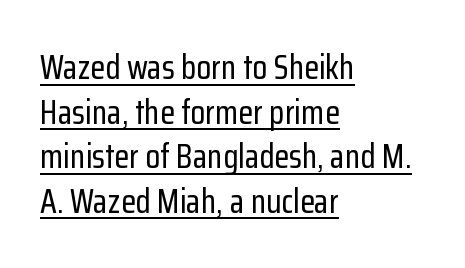
{"serif": "no", "italic": "no", "width": "condensed", "stroke_contrast": "low", "x_height": "medium", "monospaced": "no", "underline": "yes", "align": "left", "line_spacing": "normal", "line_spacing_ratio": 1.31, "letter_spacing": "normal", "letter_spacing_em": 0.0, "glyph_px": 34}
